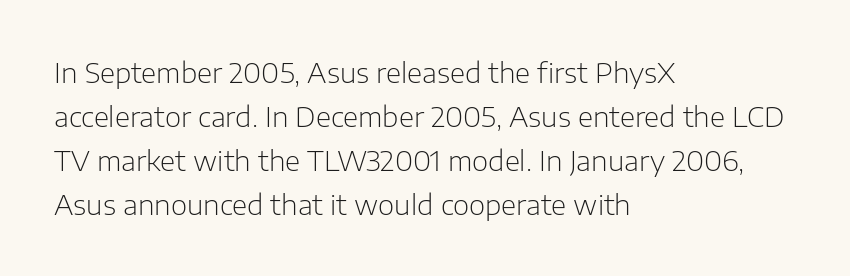
{"serif": "no", "italic": "no", "bold": "no", "weight": "light", "width": "normal", "stroke_contrast": "low", "x_height": "medium", "monospaced": "no", "underline": "no", "align": "left", "line_spacing": "normal", "line_spacing_ratio": 1.57, "letter_spacing": "normal", "letter_spacing_em": 0.0, "glyph_px": 28}
